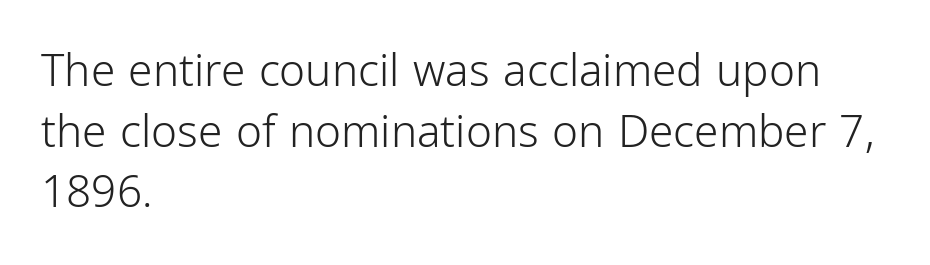
The image shows 44 px light, condensed sans-serif type, upright; set left-aligned, normal line spacing (1.38x), normal letter spacing, not underlined; low stroke contrast and a medium x-height.
